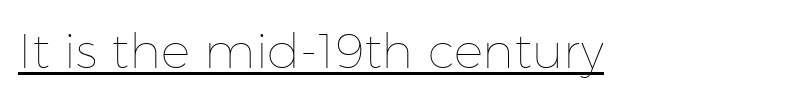
{"italic": "no", "bold": "no", "weight": "thin", "width": "normal", "stroke_contrast": "low", "x_height": "medium", "monospaced": "no", "underline": "yes", "letter_spacing": "normal", "letter_spacing_em": 0.0, "glyph_px": 49}
